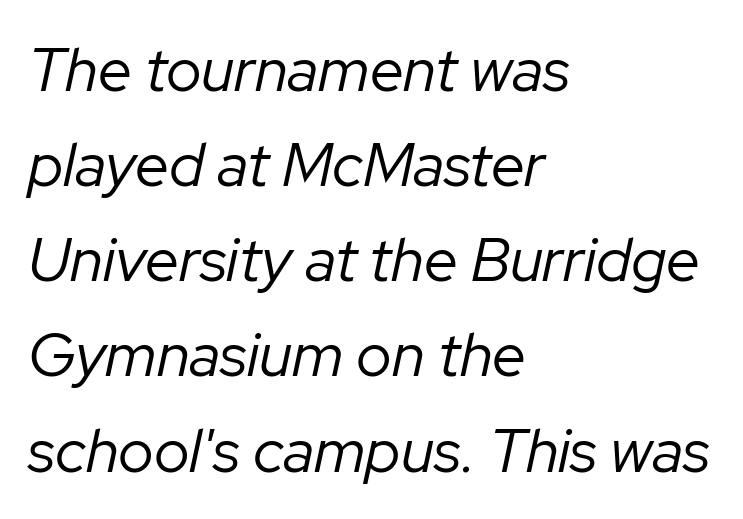
Q: Is the text bold? A: No.
Q: Is the text italic (slanted)? A: Yes, it leans right by about 12 degrees.
Q: Is the text underlined? A: No.
Q: How is the paragraph aligned? A: Left-aligned.
Q: Is the spacing between letters normal or unusually wide? A: Normal.
Q: Is the spacing between lines tight, normal or loose? A: Normal.
Q: Width (condensed, normal, or wide)? A: Normal.
Q: Stroke contrast? A: Low.
Q: x-height? A: Medium.
Q: Monospaced? A: No.
